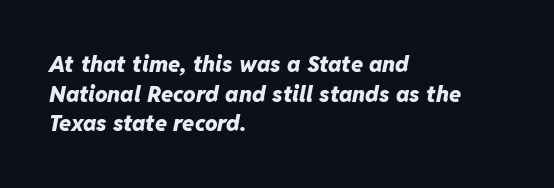
Q: Is the text bold? A: Yes.
Q: Is the text italic (slanted)? A: Yes, it leans right by about 11 degrees.
Q: Is the text underlined? A: No.
Q: How is the paragraph aligned? A: Left-aligned.
Q: Is the spacing between letters normal or unusually wide? A: Normal.
Q: Is the spacing between lines tight, normal or loose? A: Normal.
